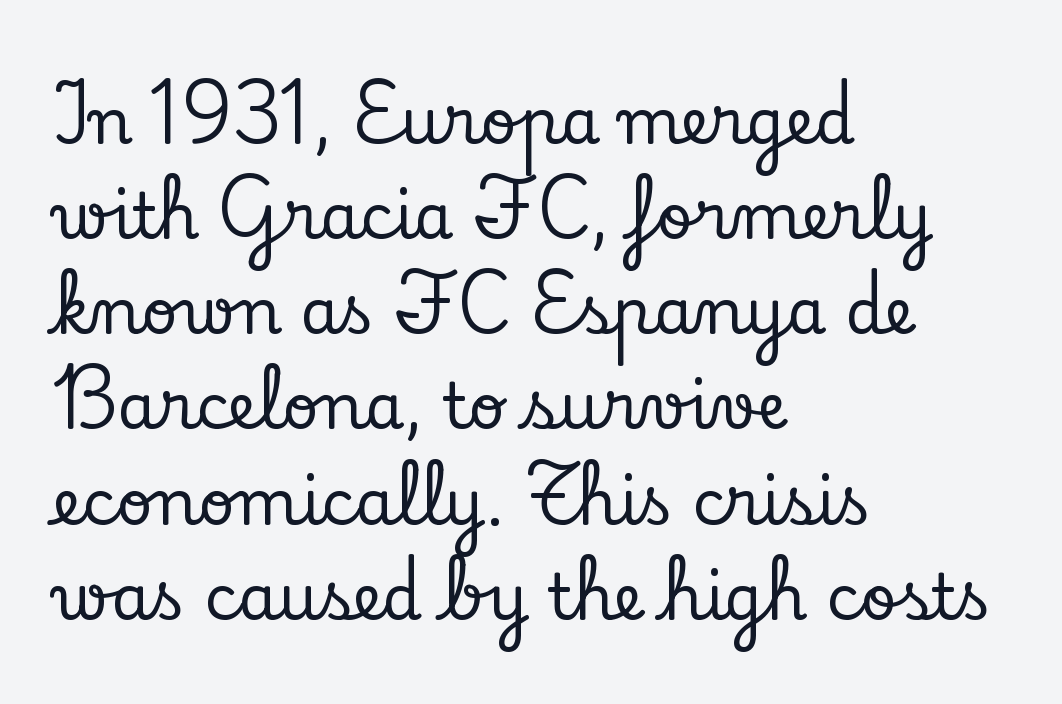
Q: Is the text italic (slanted)? A: No, it is upright.
Q: Is the typeface a serif or a sans-serif typeface? A: Serif.
Q: Is the text underlined? A: No.
Q: How is the paragraph aligned? A: Left-aligned.
Q: Is the spacing between letters normal or unusually wide? A: Normal.
Q: Is the spacing between lines tight, normal or loose? A: Normal.
Q: Width (condensed, normal, or wide)? A: Normal.
Q: Stroke contrast? A: Low.
Q: x-height? A: Small.
Q: Monospaced? A: No.
